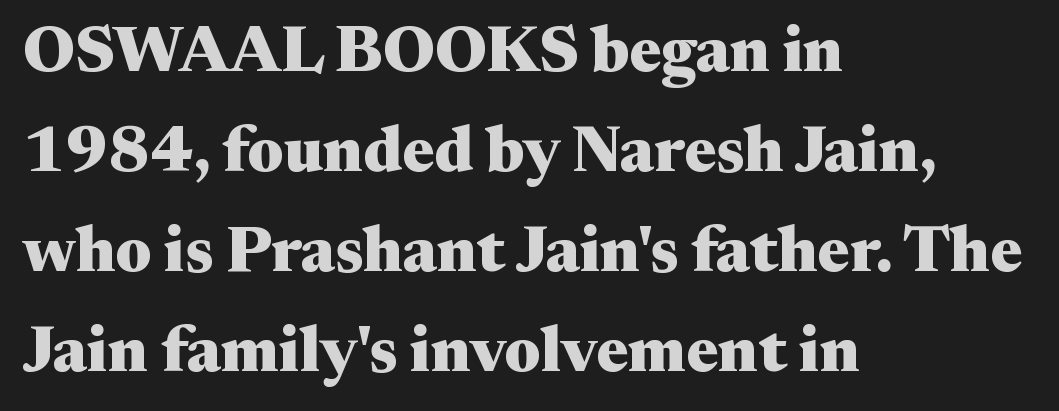
The image shows 64 px heavy, wide serif type, upright; set left-aligned, normal line spacing (1.56x), normal letter spacing, not underlined; medium stroke contrast and a medium x-height.
